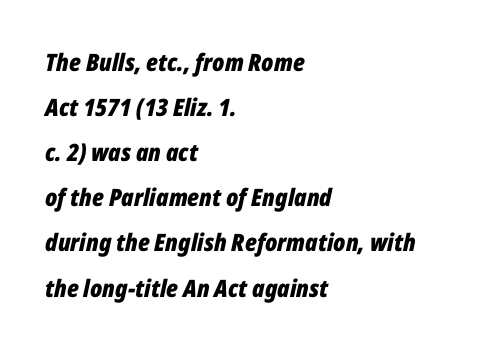
The image shows 24 px bold type, italic (leaning right); set left-aligned, line spacing 1.88x, normal letter spacing, not underlined.
